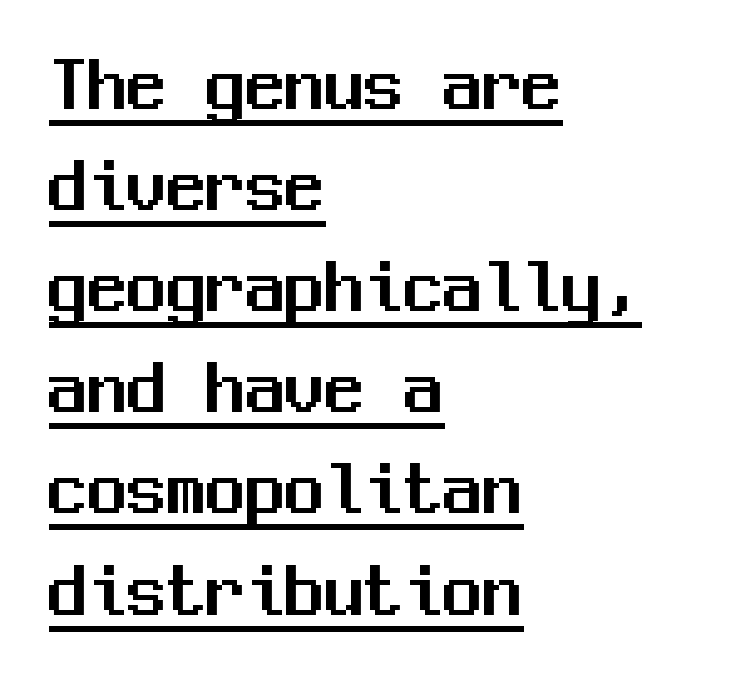
Q: Is the text italic (slanted)? A: No, it is upright.
Q: Is the typeface a serif or a sans-serif typeface? A: Sans-serif.
Q: Is the text underlined? A: Yes.
Q: How is the paragraph aligned? A: Left-aligned.
Q: Is the spacing between letters normal or unusually wide? A: Normal.
Q: Is the spacing between lines tight, normal or loose? A: Normal.
Q: Width (condensed, normal, or wide)? A: Normal.
Q: Stroke contrast? A: Medium.
Q: x-height? A: Medium.
Q: Monospaced? A: Yes.
